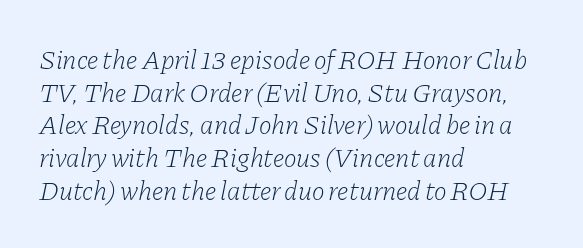
Every row of glyphs begins at an identical x-position on the left. Emphasis-style slanted type is in use. The glyphs are unaccompanied by any horizontal stroke below them. No extra ink here — the face is not bold. The passage shown has conventional tracking throughout.
